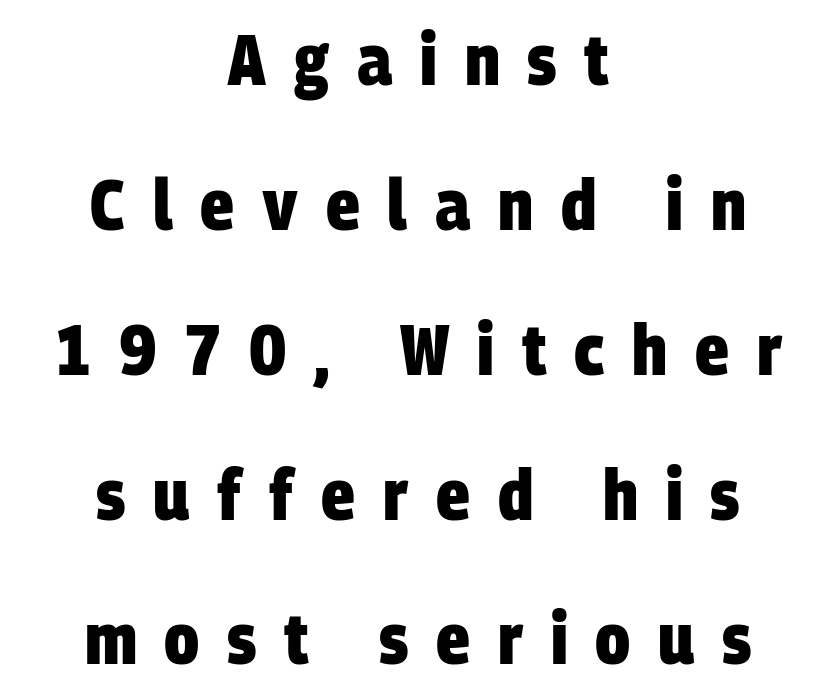
The image shows 71 px heavy, condensed sans-serif type; set centered, loose line spacing (2.04x), unusually wide letter spacing (+0.39 em), not underlined; low stroke contrast and a large x-height.
